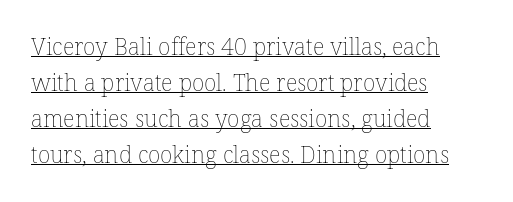
The image shows 23 px text type, upright; set left-aligned, normal line spacing (1.57x), normal letter spacing, underlined.
